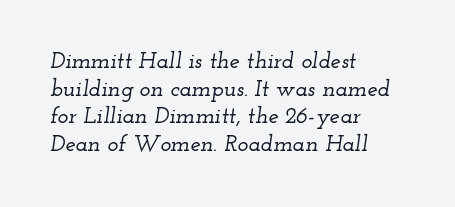
Q: Is the text italic (slanted)? A: Yes, it leans right by about 12 degrees.
Q: Is the text underlined? A: No.
Q: How is the paragraph aligned? A: Left-aligned.
Q: Is the spacing between letters normal or unusually wide? A: Normal.
